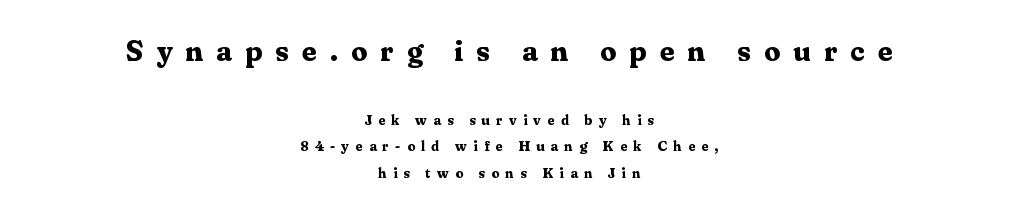
Layout note: lines centered. The space directly below the letters is spotless. Larger block? The one above; the one below is distinctly smaller. The sample has been set heavy, in full bold. Substantial extra tracking has been applied to these lines.
